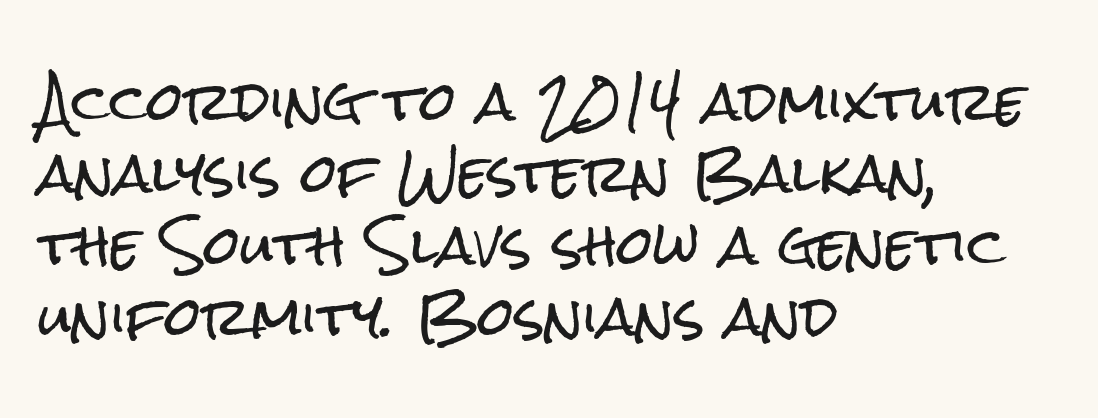
The image shows 52 px condensed sans-serif type, upright; set left-aligned, normal line spacing (1.38x), normal letter spacing, not underlined; low stroke contrast and a medium x-height.
